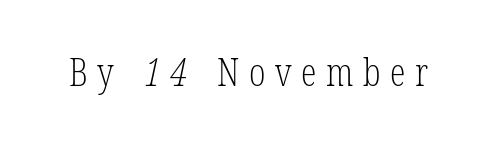
{"serif": "yes", "bold": "no", "weight": "light", "width": "condensed", "stroke_contrast": "low", "x_height": "medium", "monospaced": "no", "underline": "no", "letter_spacing": "wide", "letter_spacing_em": 0.25, "glyph_px": 39}
